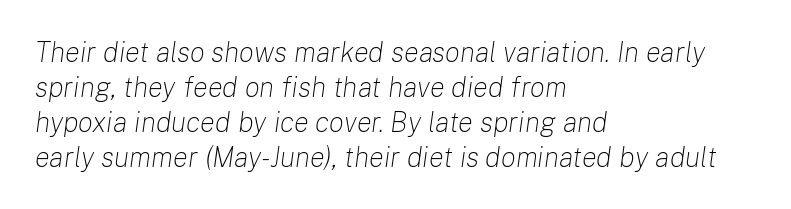
Q: Is the text bold? A: No.
Q: Is the text italic (slanted)? A: Yes, it leans right by about 8 degrees.
Q: Is the text underlined? A: No.
Q: How is the paragraph aligned? A: Left-aligned.
Q: Is the spacing between letters normal or unusually wide? A: Normal.
Q: Is the spacing between lines tight, normal or loose? A: Normal.
Q: Width (condensed, normal, or wide)? A: Normal.
Q: Stroke contrast? A: Low.
Q: x-height? A: Medium.
Q: Monospaced? A: No.
